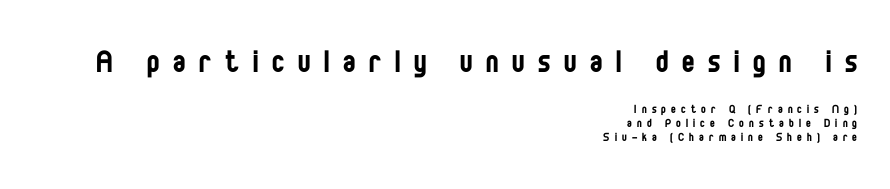
The image shows 37 px regular-weight, condensed sans-serif type, upright; set right-aligned, tight line spacing (0.97x), unusually wide letter spacing (+0.37 em), not underlined; the first (top) block is 2.64x larger; low stroke contrast and a large x-height.
